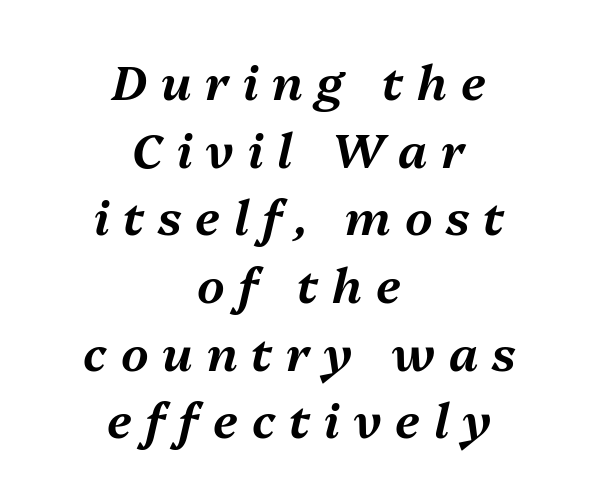
Honestly, there is no underline to notice here at all. You could not count columns in this text — the font is proportionally spaced. The tracking reads as deliberately expanded to a designer's eye. The space between consecutive lines is moderate.
